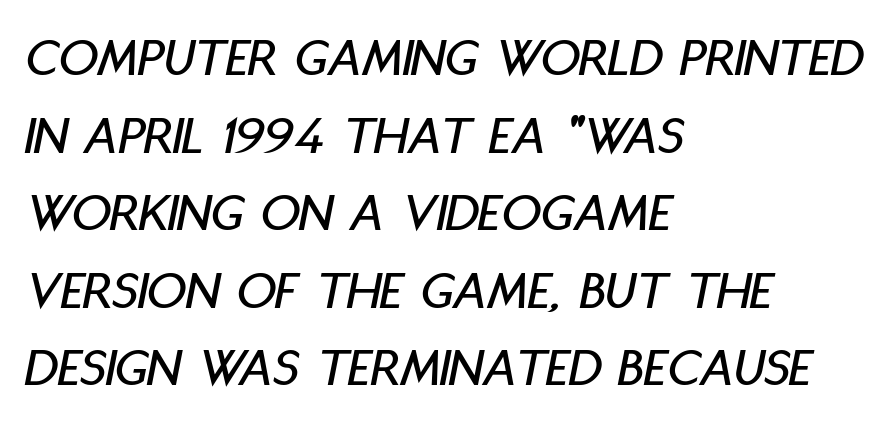
The image shows 55 px condensed type, italic (leaning right); set left-aligned, normal line spacing (1.41x), normal letter spacing, not underlined; low stroke contrast and a large x-height.
